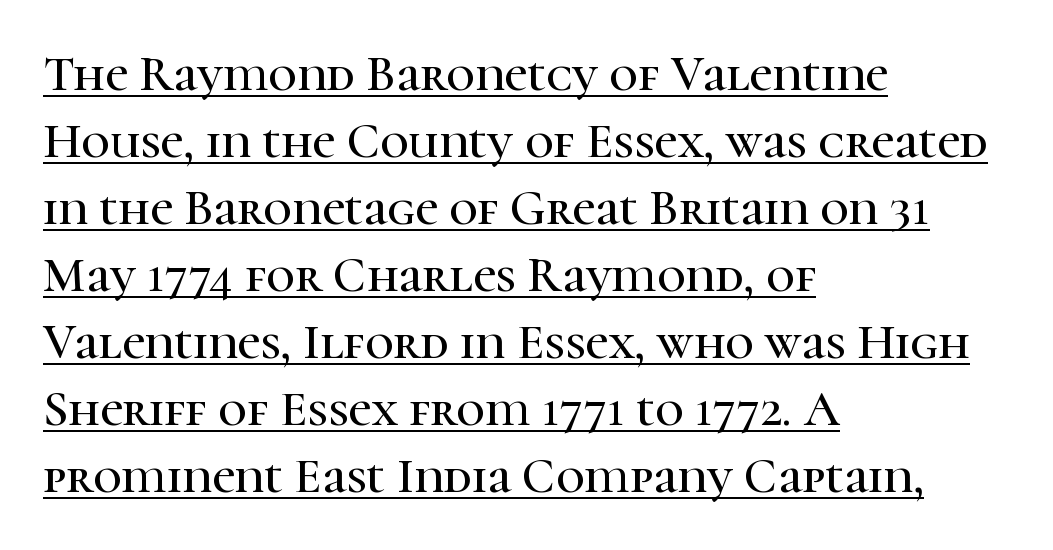
Here the designer chose a conventional face with non-uniform glyph widths. This rendering uses left alignment, leaving the right contour irregular. Serifs: yes, visible at the terminals of the letterforms. Does a line run under the words? Yes, clearly. Each word holds together tightly as a unit, with standard inter-letter gaps. The letters stand upright; this is a roman face.
